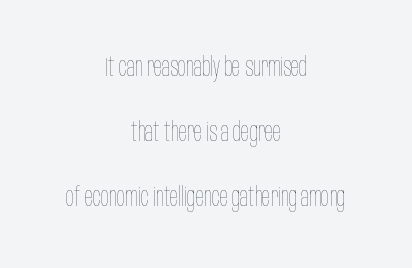
Baseline-to-baseline distance is far greater than the letter height. Is the type heavy? It reads as light-to-regular instead. These lines stack symmetrically, like a column narrowing and widening about its center. Between one letter and the next there's only the usual sliver of space.
